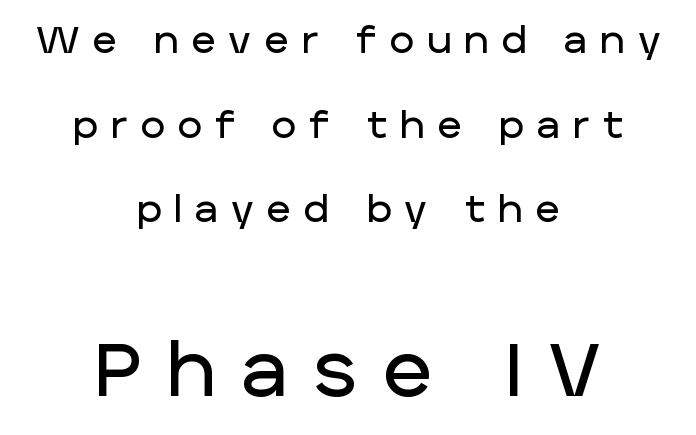
{"serif": "no", "italic": "no", "width": "normal", "stroke_contrast": "low", "x_height": "large", "monospaced": "no", "underline": "no", "align": "center", "line_spacing": "loose", "line_spacing_ratio": 2.29, "letter_spacing": "wide", "letter_spacing_em": 0.36, "larger_block": "second", "size_ratio": 2.0, "glyph_px": 74}
